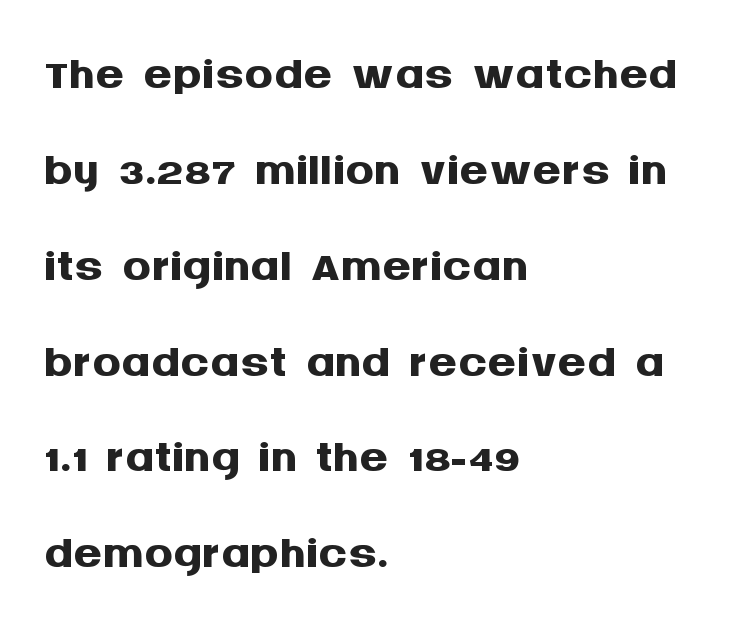
The image shows 71 px semibold sans-serif type, upright; set left-aligned, normal line spacing (1.35x), normal letter spacing, not underlined; medium stroke contrast and a large x-height.
